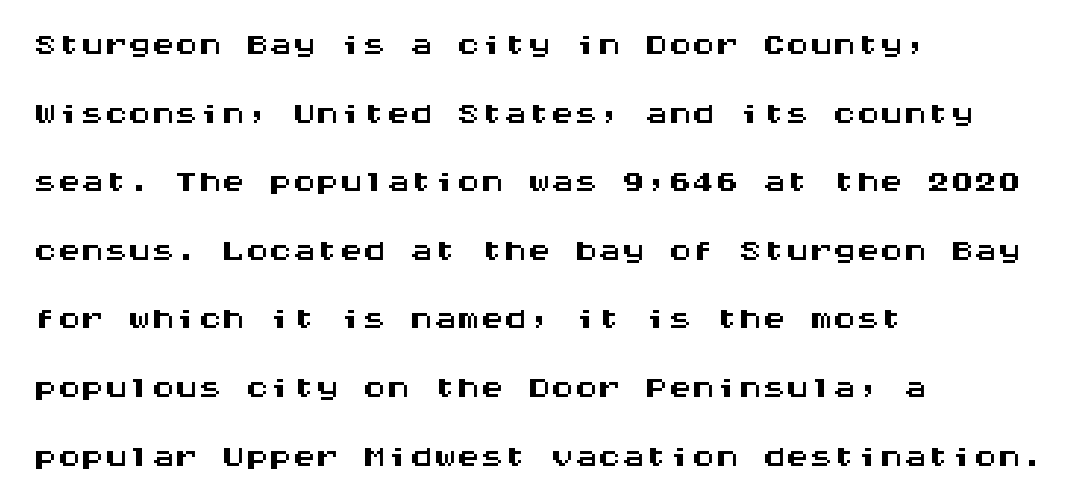
{"serif": "no", "italic": "no", "width": "wide", "stroke_contrast": "medium", "x_height": "large", "monospaced": "yes", "underline": "no", "align": "left", "line_spacing": "normal", "line_spacing_ratio": 1.46, "letter_spacing": "normal", "letter_spacing_em": 0.0, "glyph_px": 47}
